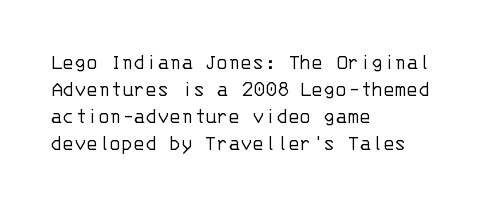
{"italic": "no", "bold": "no", "underline": "no", "align": "left", "line_spacing_ratio": 1.22, "letter_spacing": "normal", "letter_spacing_em": 0.0, "glyph_px": 22}
